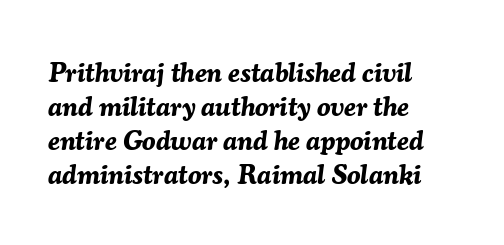
The image shows 27 px bold type, italic (leaning right); set left-aligned, normal line spacing (1.26x), normal letter spacing, not underlined.
